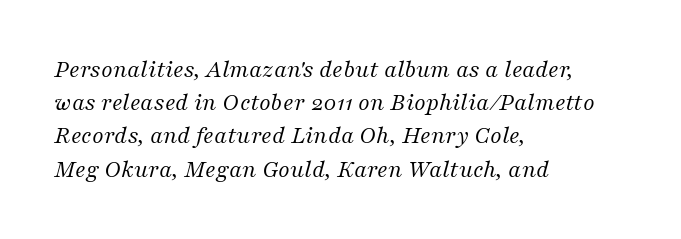
The image shows 25 px text type, italic (leaning right); set left-aligned, normal line spacing (1.33x), normal letter spacing, not underlined.
